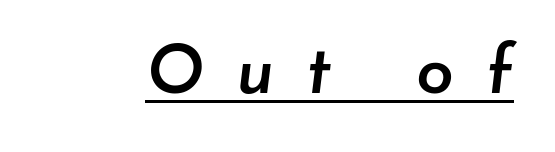
Spacing verdict: proportional, widths tailored to each character. The face used here is rendered with a markedly widened letterfit. The sample has been set in demibold, a notch under bold. Notice how the stems are inclined rather than vertical — that's the hallmark of italics.
